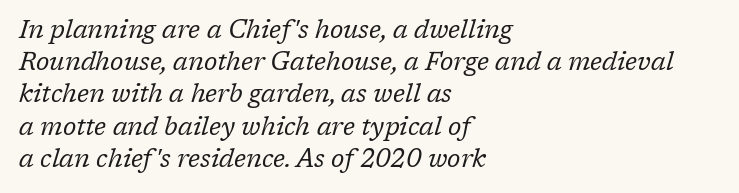
{"italic": "yes", "lean": "right", "slant_degrees": 17, "bold": "no", "underline": "no", "align": "left", "line_spacing": "normal", "line_spacing_ratio": 1.29, "letter_spacing": "normal", "letter_spacing_em": 0.0, "glyph_px": 25}
